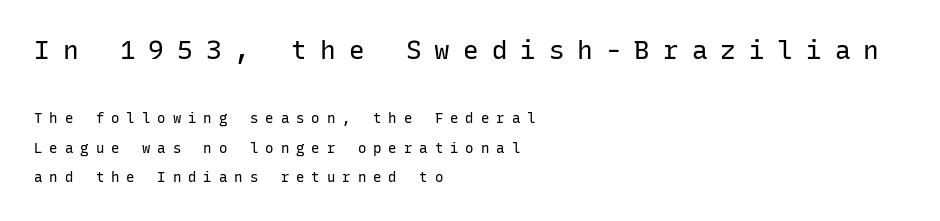
{"italic": "no", "bold": "no", "underline": "no", "align": "left", "line_spacing": "loose", "line_spacing_ratio": 2.1, "letter_spacing": "wide", "letter_spacing_em": 0.5, "larger_block": "first", "size_ratio": 1.86, "glyph_px": 26}
